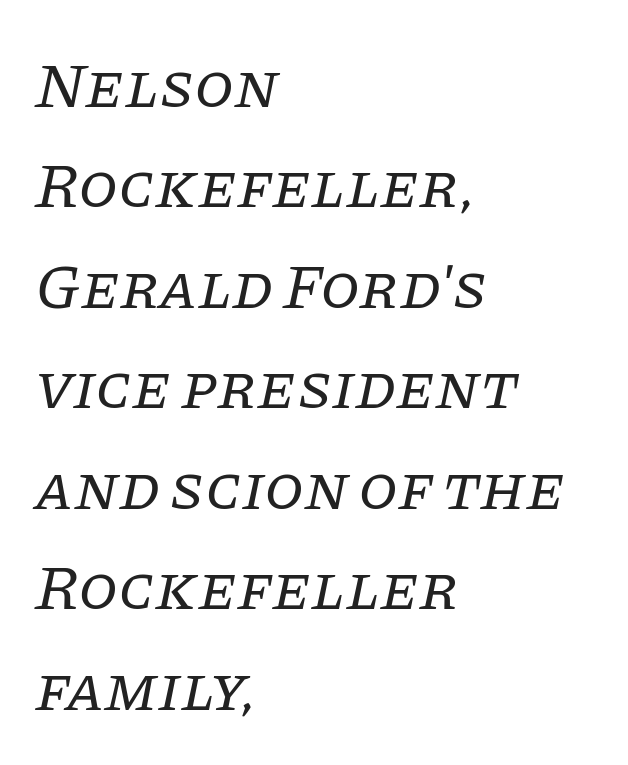
Q: Is the text bold? A: No.
Q: Is the text italic (slanted)? A: Yes, it leans right by about 11 degrees.
Q: Is the typeface a serif or a sans-serif typeface? A: Serif.
Q: Is the text underlined? A: No.
Q: How is the paragraph aligned? A: Left-aligned.
Q: Is the spacing between letters normal or unusually wide? A: Normal.
Q: Is the spacing between lines tight, normal or loose? A: Normal.
Q: Width (condensed, normal, or wide)? A: Normal.
Q: Stroke contrast? A: Low.
Q: x-height? A: Large.
Q: Monospaced? A: No.
